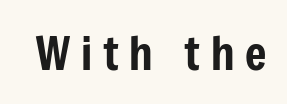
{"serif": "no", "italic": "no", "width": "condensed", "stroke_contrast": "low", "x_height": "medium", "monospaced": "no", "underline": "no", "letter_spacing": "wide", "letter_spacing_em": 0.23, "glyph_px": 46}
